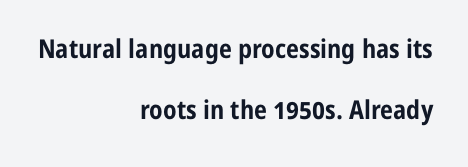
{"italic": "no", "bold": "yes", "underline": "no", "align": "right", "line_spacing": "loose", "line_spacing_ratio": 2.34, "letter_spacing": "normal", "letter_spacing_em": 0.0, "glyph_px": 26}
